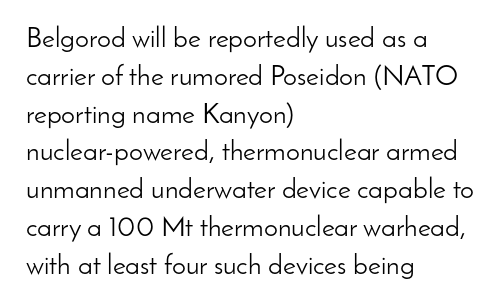
Q: Is the text bold? A: No.
Q: Is the text italic (slanted)? A: No, it is upright.
Q: Is the typeface a serif or a sans-serif typeface? A: Sans-serif.
Q: Is the text underlined? A: No.
Q: How is the paragraph aligned? A: Left-aligned.
Q: Is the spacing between letters normal or unusually wide? A: Normal.
Q: Is the spacing between lines tight, normal or loose? A: Normal.
Q: Width (condensed, normal, or wide)? A: Normal.
Q: Stroke contrast? A: Low.
Q: x-height? A: Small.
Q: Monospaced? A: No.
